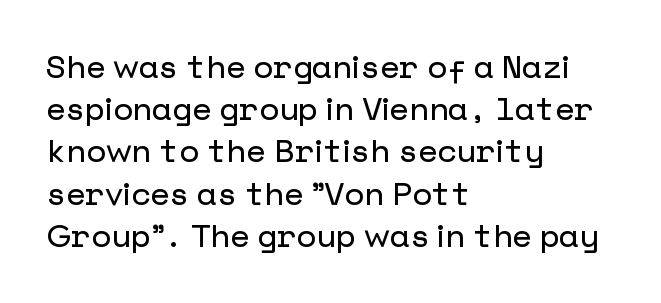
Q: Is the text italic (slanted)? A: No, it is upright.
Q: Is the typeface a serif or a sans-serif typeface? A: Sans-serif.
Q: Is the text underlined? A: No.
Q: How is the paragraph aligned? A: Left-aligned.
Q: Is the spacing between letters normal or unusually wide? A: Normal.
Q: Is the spacing between lines tight, normal or loose? A: Normal.
Q: Width (condensed, normal, or wide)? A: Normal.
Q: Stroke contrast? A: Low.
Q: x-height? A: Medium.
